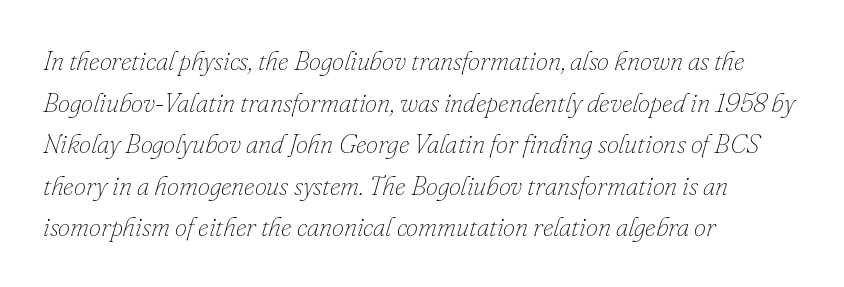
Descenders are the only things crossing below the line. No extra tracking has been applied to these lines. The specimen reads as italic at a glance. Which margin do the lines hug? The left one — the right edge is uneven. A quiet, ordinary-to-light weight characterises the typeface.
